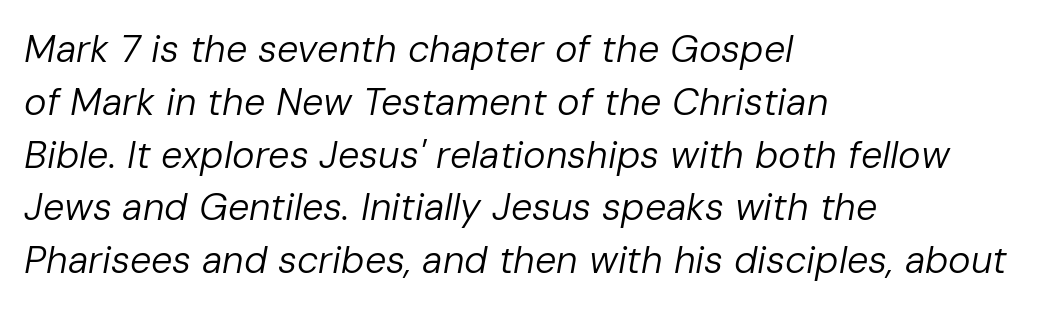
The image shows 38 px regular-weight type, italic (leaning right); set left-aligned, normal line spacing (1.39x), normal letter spacing, not underlined; low stroke contrast and a medium x-height.
